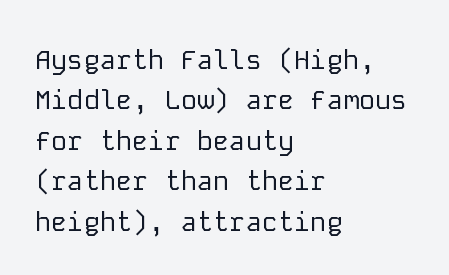
Q: Is the text bold? A: No.
Q: Is the text italic (slanted)? A: No, it is upright.
Q: Is the text underlined? A: No.
Q: How is the paragraph aligned? A: Left-aligned.
Q: Is the spacing between letters normal or unusually wide? A: Normal.
Q: Is the spacing between lines tight, normal or loose? A: Normal.
